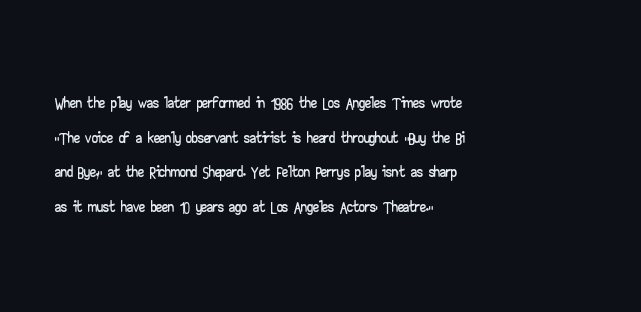
Q: Is the text italic (slanted)? A: No, it is upright.
Q: Is the text underlined? A: No.
Q: How is the paragraph aligned? A: Left-aligned.
Q: Is the spacing between letters normal or unusually wide? A: Normal.
Q: Is the spacing between lines tight, normal or loose? A: Normal.
